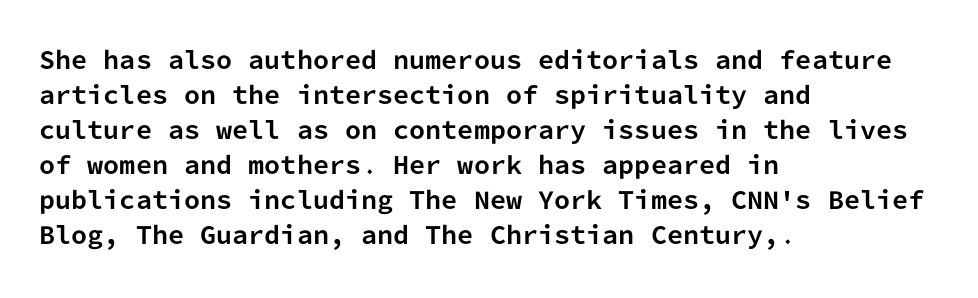
The image shows 23 px bold type, upright; set left-aligned, normal line spacing (1.52x), normal letter spacing, not underlined.
